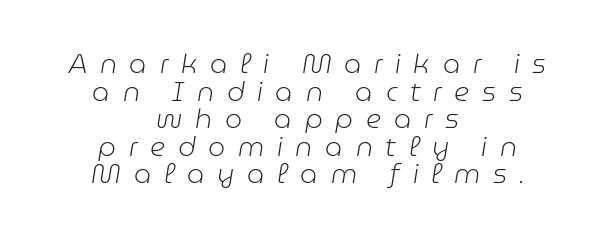
The image shows 27 px text type, italic (leaning right); set centered, tight line spacing (1.02x), unusually wide letter spacing (+0.47 em), not underlined.
